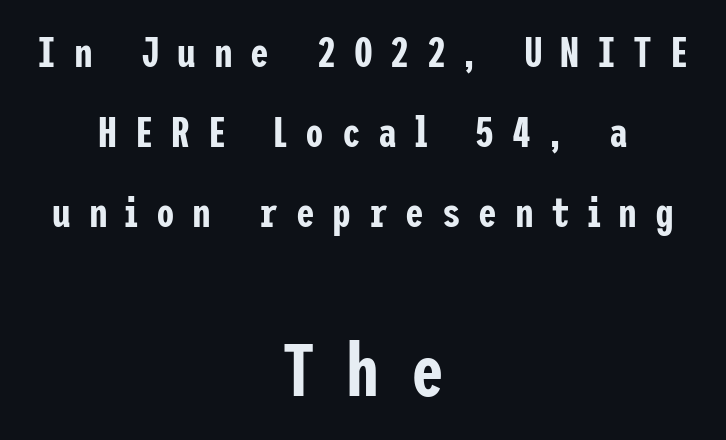
{"serif": "no", "italic": "no", "width": "condensed", "stroke_contrast": "low", "x_height": "medium", "underline": "no", "align": "center", "line_spacing": "loose", "line_spacing_ratio": 1.91, "letter_spacing": "wide", "letter_spacing_em": 0.42, "larger_block": "second", "size_ratio": 1.76, "glyph_px": 74}
